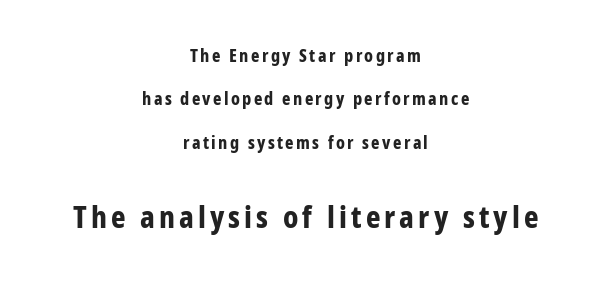
A sans-serif font was chosen for this passage. The text block is weighted toward neither margin, spreading evenly from the middle. Do the characters align in a grid? No, the font is proportional. The strip under each line holds only bare page.
